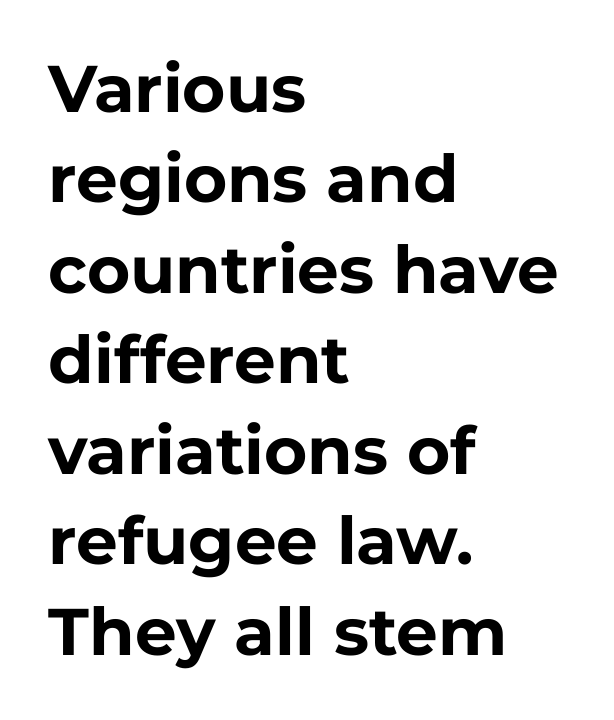
The image shows 66 px bold sans-serif type, upright; set left-aligned, normal line spacing (1.37x), normal letter spacing, not underlined; low stroke contrast and a medium x-height.
